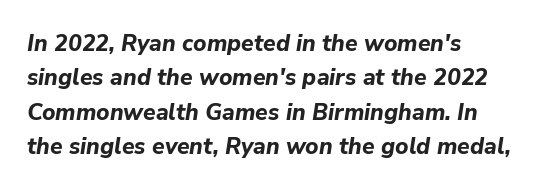
Rule under the text: the space is simply empty. Typographic density is high because the face is bold. Here the glyphs are tracked normally, forming tight word shapes. If you drew a line through each stem, it would be angled.
